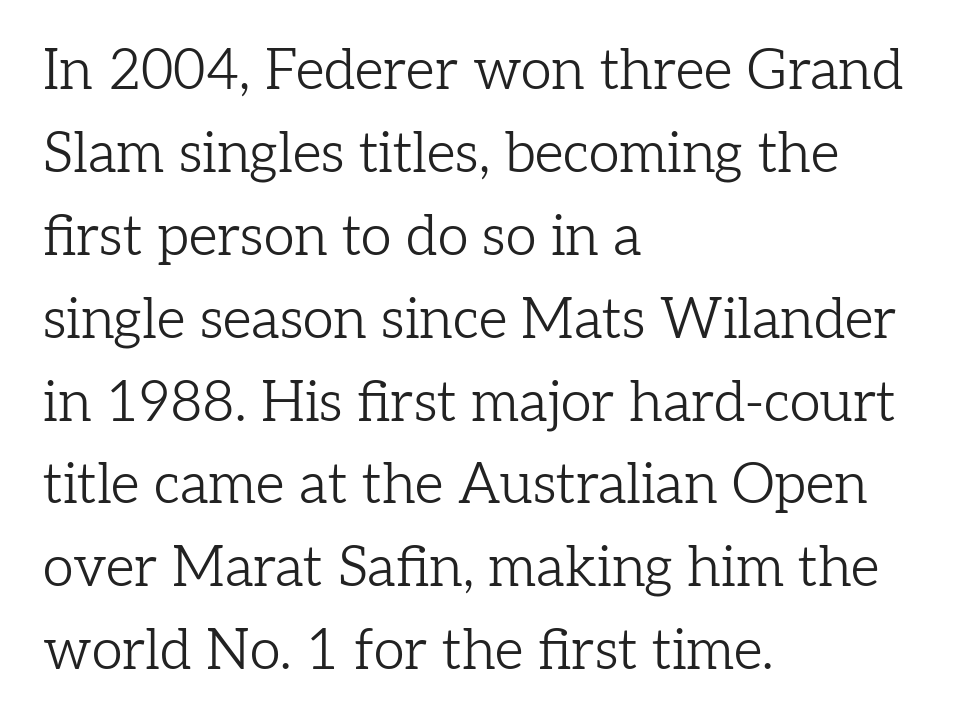
Q: Is the text bold? A: No.
Q: Is the text italic (slanted)? A: No, it is upright.
Q: Is the typeface a serif or a sans-serif typeface? A: Serif.
Q: Is the text underlined? A: No.
Q: How is the paragraph aligned? A: Left-aligned.
Q: Is the spacing between letters normal or unusually wide? A: Normal.
Q: Is the spacing between lines tight, normal or loose? A: Normal.
Q: Width (condensed, normal, or wide)? A: Normal.
Q: Stroke contrast? A: Low.
Q: x-height? A: Medium.
Q: Monospaced? A: No.
